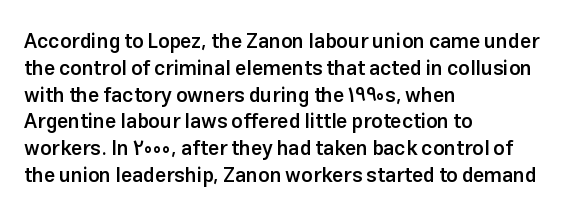
Q: Is the text bold? A: Semi-bold.
Q: Is the text italic (slanted)? A: No, it is upright.
Q: Is the text underlined? A: No.
Q: How is the paragraph aligned? A: Left-aligned.
Q: Is the spacing between letters normal or unusually wide? A: Normal.
Q: Is the spacing between lines tight, normal or loose? A: Normal.
